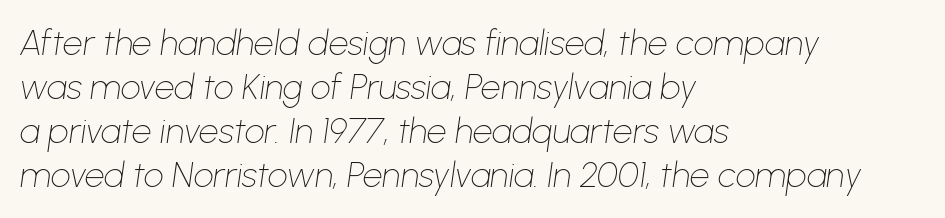
The image shows 35 px thin type, italic (leaning right); set left-aligned, normal line spacing (1.26x), normal letter spacing, not underlined; low stroke contrast and a medium x-height.
